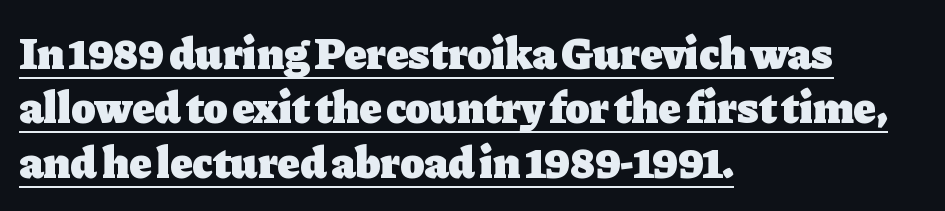
The image shows 45 px heavy serif type, upright; set left-aligned, line spacing 1.21x, normal letter spacing, underlined; low stroke contrast and a medium x-height.
